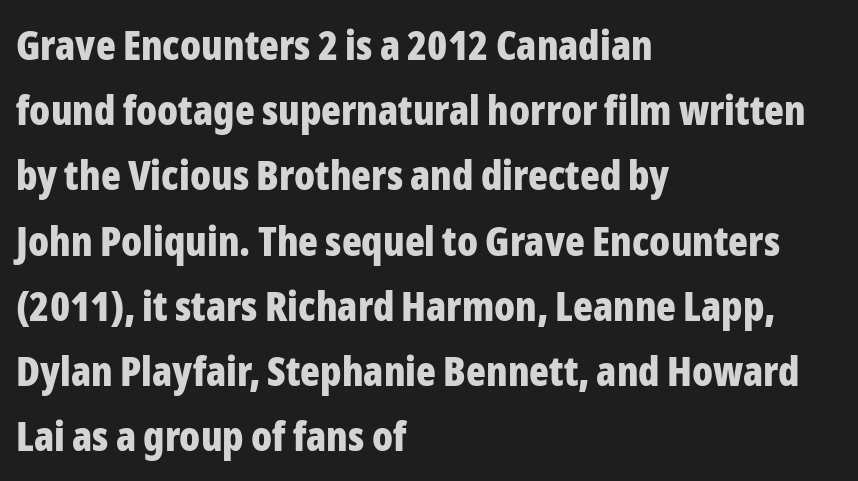
Think of a printed novel: that variable character pitch is what you see here. The rendering uses a moderate line-height, typical for paragraphs. You could call the tracking neutral — neither tight nor loose. Summary of weight: heavy, a full bold.
